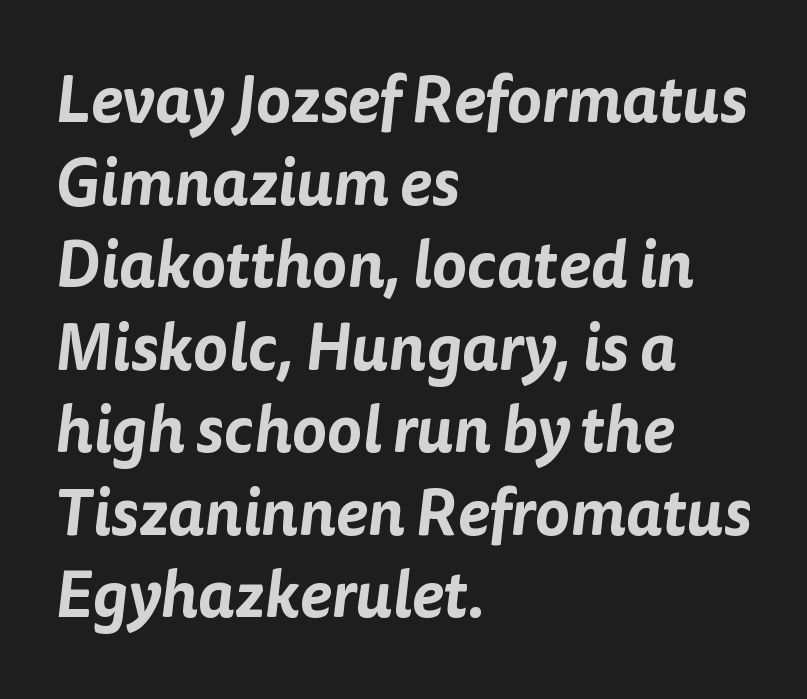
A bare baseline throughout the passage. Horizontal alignment here is leftward, the default for most running prose. You could call the tracking neutral — neither tight nor loose. Summary of vertical rhythm: regular, with standard interline spacing. You could not count columns in this text — the font is proportionally spaced.
